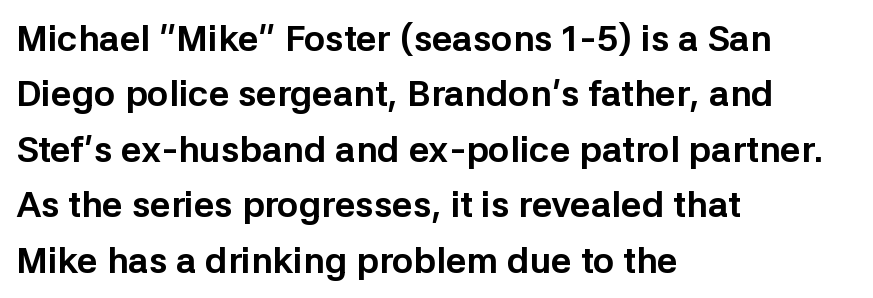
Q: Is the text bold? A: Yes.
Q: Is the text italic (slanted)? A: No, it is upright.
Q: Is the typeface a serif or a sans-serif typeface? A: Sans-serif.
Q: Is the text underlined? A: No.
Q: How is the paragraph aligned? A: Left-aligned.
Q: Is the spacing between letters normal or unusually wide? A: Normal.
Q: Is the spacing between lines tight, normal or loose? A: Normal.
Q: Width (condensed, normal, or wide)? A: Normal.
Q: Stroke contrast? A: Low.
Q: x-height? A: Medium.
Q: Monospaced? A: No.
